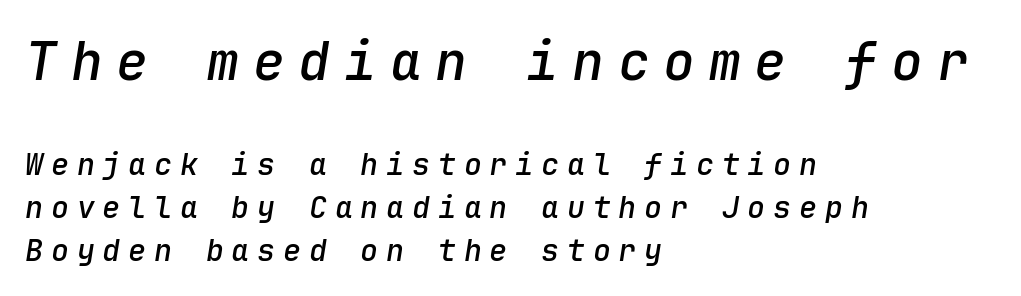
Q: Is the text bold? A: Semi-bold.
Q: Is the text italic (slanted)? A: Yes, it leans right by about 9 degrees.
Q: Is the text underlined? A: No.
Q: How is the paragraph aligned? A: Left-aligned.
Q: Is the spacing between letters normal or unusually wide? A: Unusually wide.
Q: Is the spacing between lines tight, normal or loose? A: Normal.
Q: Which block of text is set in a larger size, the first (top) or the second (bottom)? A: The first (top) one.
Q: Width (condensed, normal, or wide)? A: Normal.
Q: Stroke contrast? A: Low.
Q: x-height? A: Medium.
Q: Monospaced? A: Yes.
